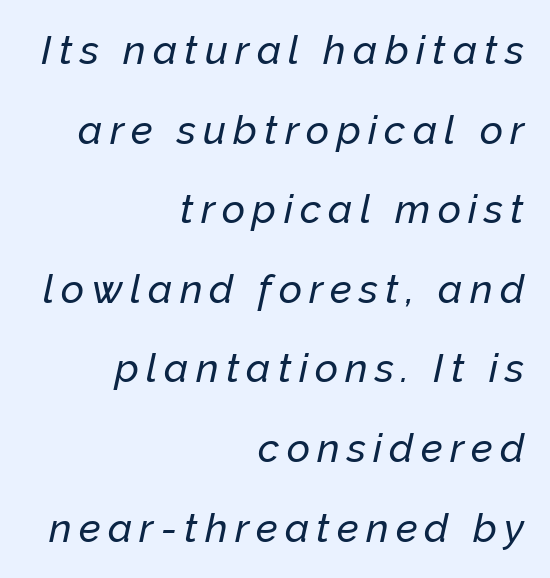
Rendered with sloped, italic letterforms. These lines stand farther apart than default settings would place them. Clear beneath every line of the passage. The paragraph has a hard right edge and a soft left edge. Character widths vary here, with narrow letters taking less room than wide ones.
